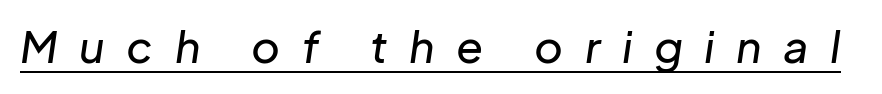
Q: Is the text italic (slanted)? A: Yes, it leans right by about 8 degrees.
Q: Is the text underlined? A: Yes.
Q: Is the spacing between letters normal or unusually wide? A: Unusually wide.
Q: Width (condensed, normal, or wide)? A: Normal.
Q: Stroke contrast? A: Low.
Q: x-height? A: Medium.
Q: Monospaced? A: No.
